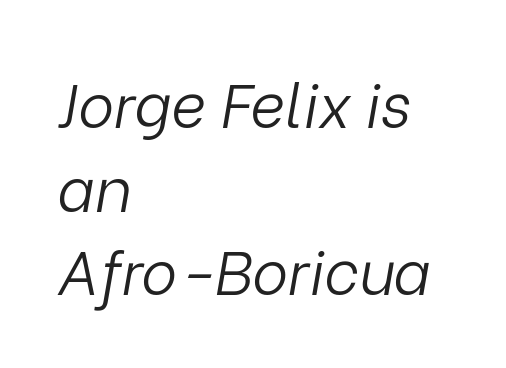
The tracking reads as untouched default to a designer's eye. The text block is weighted toward the left margin, trailing off unevenly rightward. No heavy texture on the line: the type isn't bold. The gap between lines stays unmarked. The designer left line spacing at the default. The lettering tilts uniformly, giving the passage an italic look.
